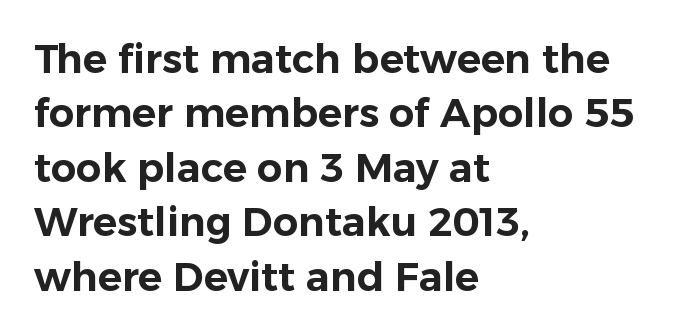
Q: Is the text italic (slanted)? A: No, it is upright.
Q: Is the typeface a serif or a sans-serif typeface? A: Sans-serif.
Q: Is the text underlined? A: No.
Q: How is the paragraph aligned? A: Left-aligned.
Q: Is the spacing between letters normal or unusually wide? A: Normal.
Q: Is the spacing between lines tight, normal or loose? A: Normal.
Q: Width (condensed, normal, or wide)? A: Normal.
Q: Stroke contrast? A: Low.
Q: x-height? A: Medium.
Q: Monospaced? A: No.
